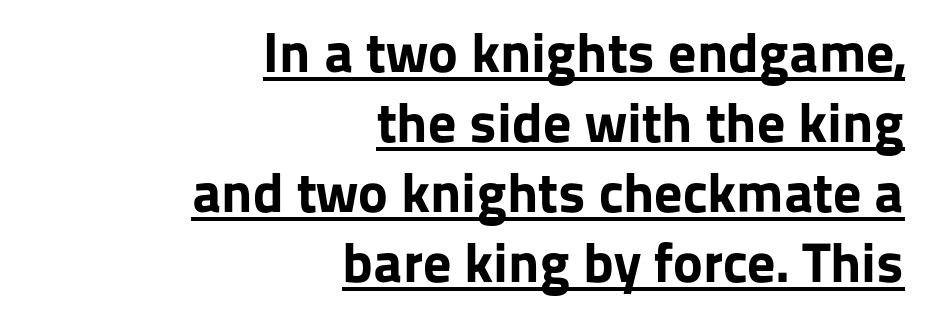
Tall strokes in this sample are plumb rather than angled. Check the space under the baseline: a stroke is drawn there. How heavy is the stroke? Heavy — this is a bold. The letters advance in unequal steps, a hallmark of proportional type. Words appear dense and cohesive because spacing is normal.
